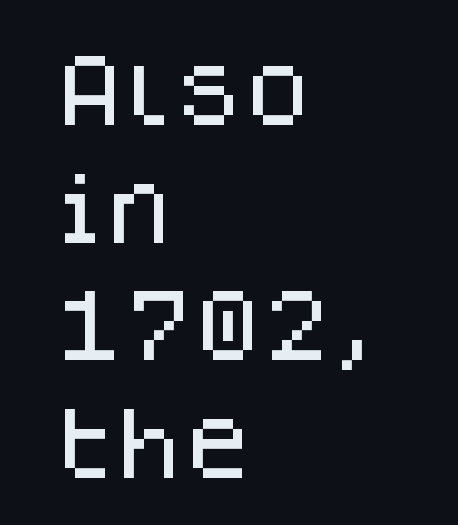
The image shows 79 px sans-serif type, upright; set left-aligned, normal line spacing (1.49x), normal letter spacing, not underlined; low stroke contrast and a large x-height.
